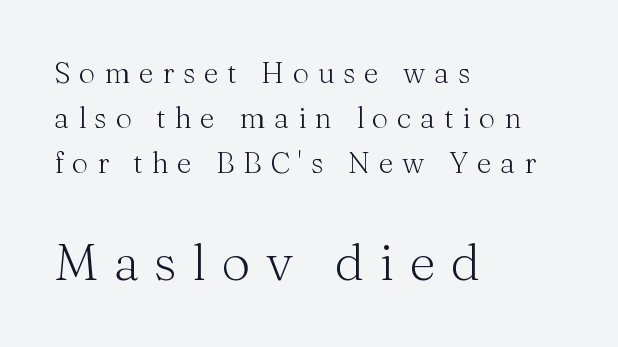
Scale increases going downward across the two blocks. The rows are spaced the way most documents space them. In terms of letterform style, serifs are clearly present. No word sits above an underline. Heft: none added — not bold.
